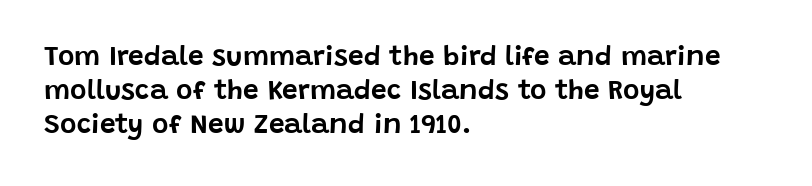
{"serif": "no", "italic": "no", "width": "normal", "stroke_contrast": "low", "x_height": "large", "monospaced": "no", "underline": "no", "align": "left", "line_spacing_ratio": 1.22, "letter_spacing": "normal", "letter_spacing_em": 0.0, "glyph_px": 28}
